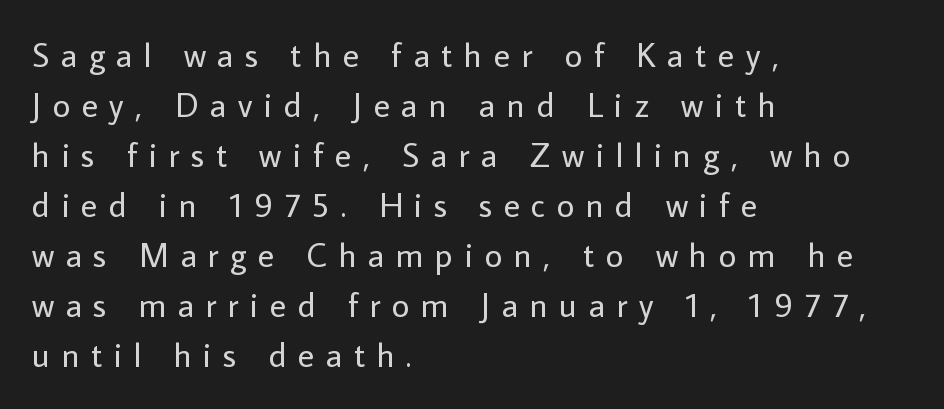
{"serif": "no", "italic": "no", "bold": "no", "weight": "regular", "width": "normal", "stroke_contrast": "low", "x_height": "medium", "monospaced": "no", "underline": "no", "align": "left", "line_spacing": "normal", "line_spacing_ratio": 1.47, "letter_spacing": "wide", "letter_spacing_em": 0.34, "glyph_px": 34}
